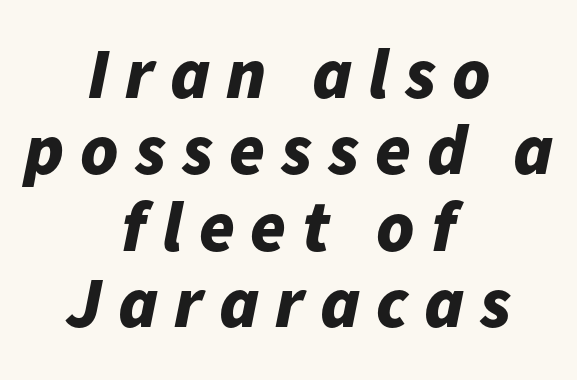
The image shows 72 px bold type, italic (leaning right); set centered, tight line spacing (1.06x), unusually wide letter spacing (+0.22 em), not underlined; low stroke contrast and a medium x-height.
